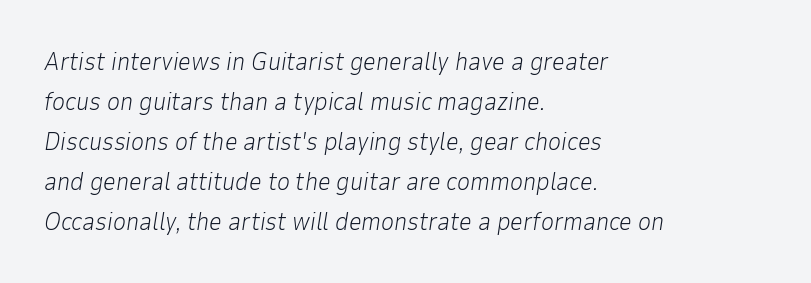
{"italic": "yes", "lean": "right", "slant_degrees": 9, "bold": "no", "underline": "no", "align": "left", "line_spacing": "normal", "line_spacing_ratio": 1.6, "letter_spacing": "normal", "letter_spacing_em": 0.0, "glyph_px": 25}
